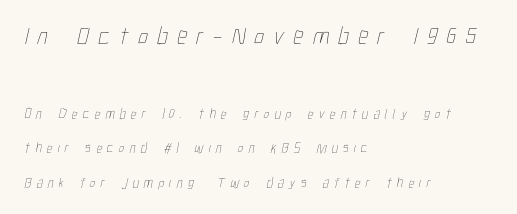
{"bold": "no", "underline": "no", "align": "left", "line_spacing": "loose", "line_spacing_ratio": 2.47, "letter_spacing": "wide", "letter_spacing_em": 0.37, "larger_block": "first", "size_ratio": 1.79, "glyph_px": 25}
